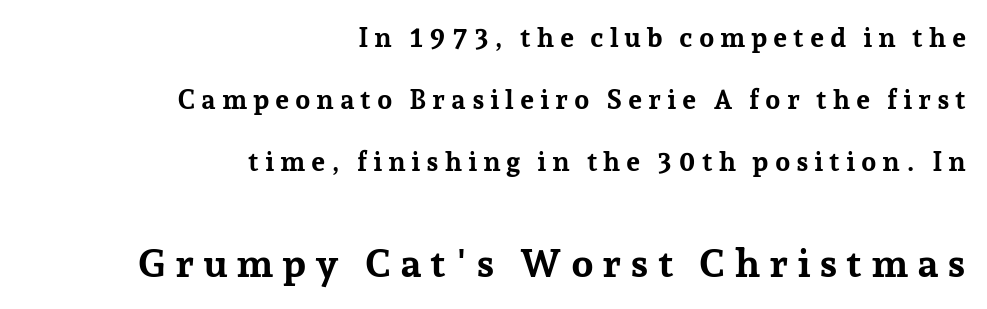
The image shows 40 px bold serif type, upright; set right-aligned, loose line spacing (2.3x), unusually wide letter spacing (+0.21 em), not underlined; the second (bottom) block is 1.48x larger; low stroke contrast and a medium x-height.
